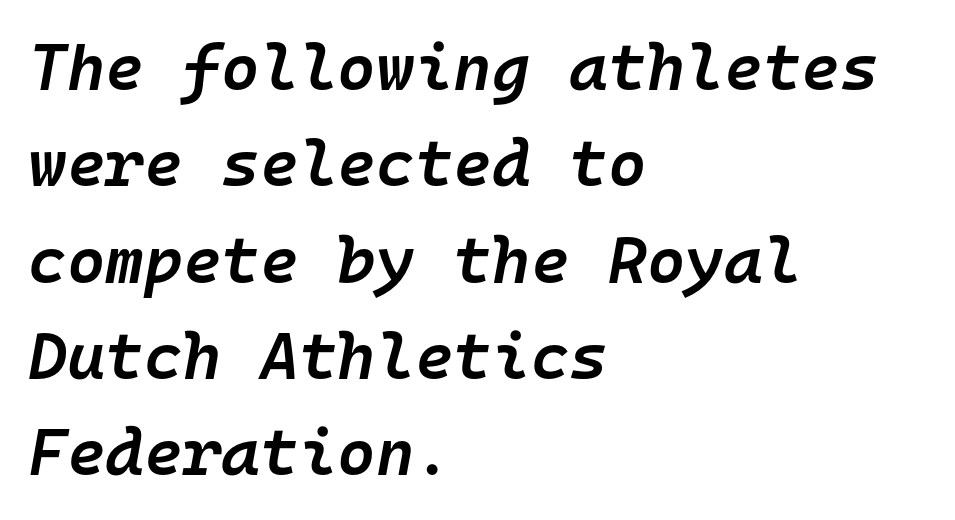
Q: Is the text bold? A: Semi-bold.
Q: Is the text italic (slanted)? A: Yes, it leans right by about 10 degrees.
Q: Is the text underlined? A: No.
Q: How is the paragraph aligned? A: Left-aligned.
Q: Is the spacing between letters normal or unusually wide? A: Normal.
Q: Is the spacing between lines tight, normal or loose? A: Normal.
Q: Width (condensed, normal, or wide)? A: Normal.
Q: Stroke contrast? A: Low.
Q: x-height? A: Medium.
Q: Monospaced? A: Yes.
